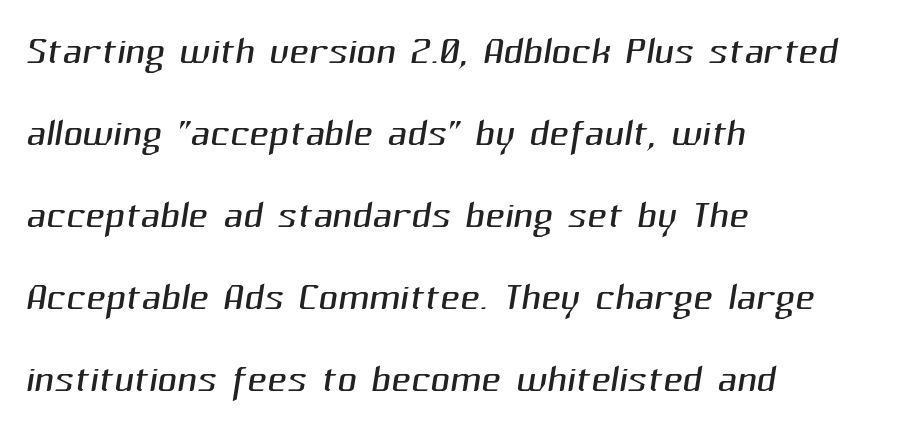
The image shows 54 px light sans-serif type; set left-aligned, normal line spacing (1.52x), normal letter spacing, not underlined; medium stroke contrast and a medium x-height.
